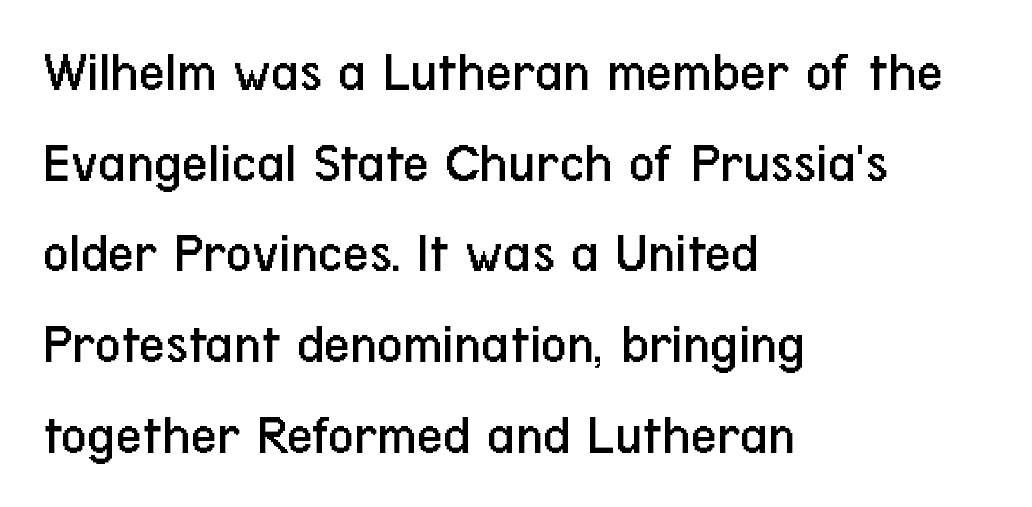
Observe the ordinary spacing: letters are neighbours, not strangers. Students, observe: this is what conventionally led text looks like. Character widths vary here, with narrow letters taking less room than wide ones. Vertical strokes here are truly vertical. I'd call this a sans setting — the letters go barefoot.
